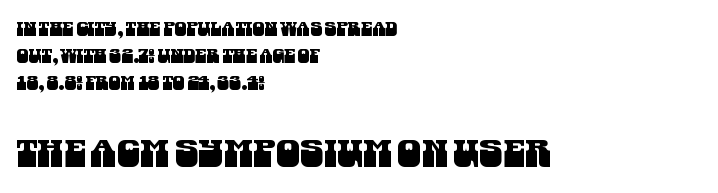
The image shows 38 px condensed sans-serif type; set left-aligned, normal line spacing (1.41x), normal letter spacing, not underlined; the second (bottom) block is 2.0x larger; medium stroke contrast and a large x-height.
